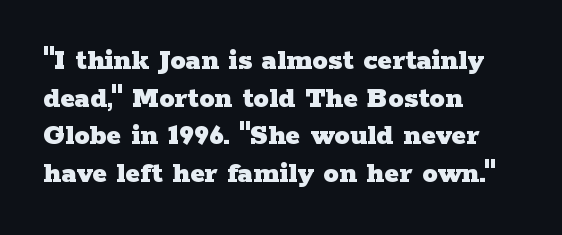
The designer went with a serif here, giving each stem small feet. Each letter keeps its own natural width here, so spacing adapts to shape. Descenders hang freely into open space. A typesetter would mark this as roman, not italic.
